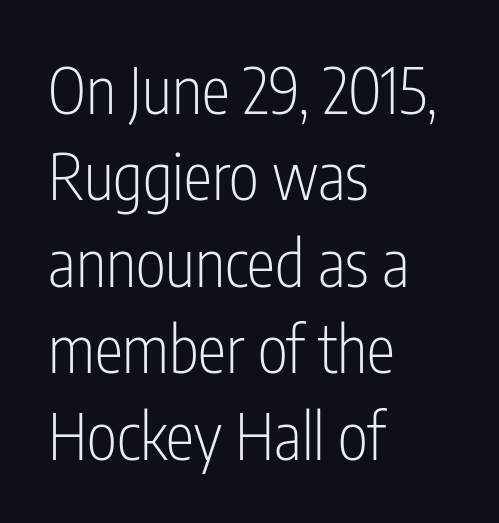
Q: Is the text bold? A: No.
Q: Is the text italic (slanted)? A: No, it is upright.
Q: Is the typeface a serif or a sans-serif typeface? A: Sans-serif.
Q: Is the text underlined? A: No.
Q: How is the paragraph aligned? A: Left-aligned.
Q: Is the spacing between letters normal or unusually wide? A: Normal.
Q: Is the spacing between lines tight, normal or loose? A: Normal.
Q: Width (condensed, normal, or wide)? A: Condensed.
Q: Stroke contrast? A: Low.
Q: x-height? A: Medium.
Q: Monospaced? A: No.
